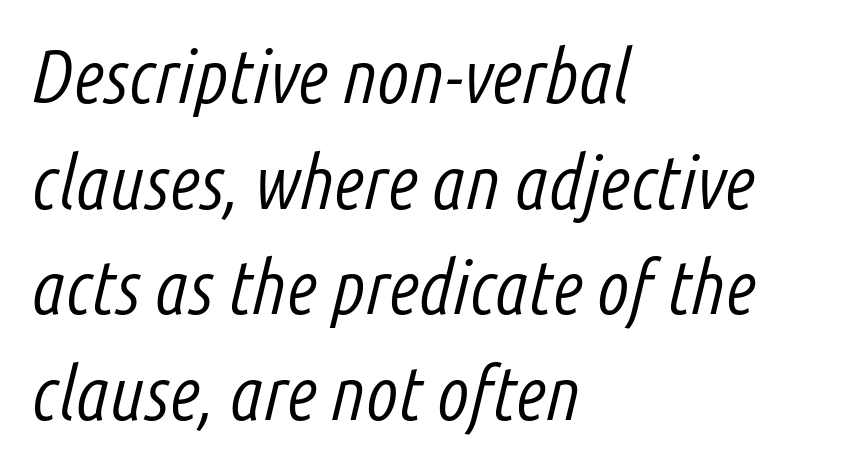
The image shows 75 px light, condensed type, italic (leaning right); set left-aligned, normal line spacing (1.41x), normal letter spacing, not underlined; low stroke contrast and a medium x-height.
